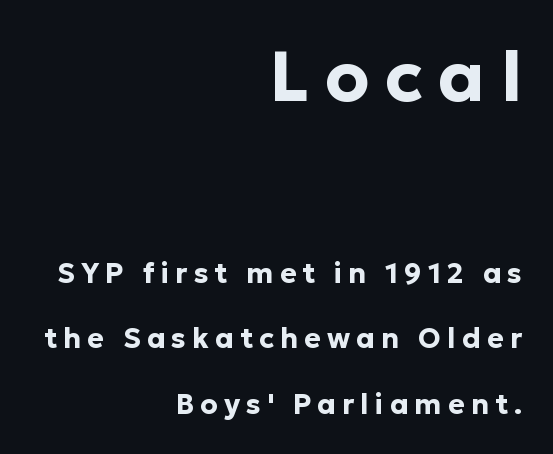
The image shows 71 px bold sans-serif type, upright; set right-aligned, loose line spacing (2.35x), unusually wide letter spacing (+0.22 em), not underlined; the first (top) block is 2.54x larger; low stroke contrast and a medium x-height.
